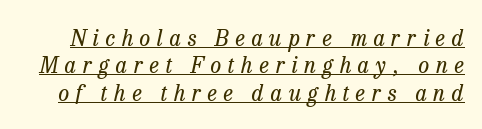
Q: Is the text bold? A: No.
Q: Is the text italic (slanted)? A: Yes, it leans right by about 13 degrees.
Q: Is the text underlined? A: Yes.
Q: Is the spacing between letters normal or unusually wide? A: Unusually wide.
